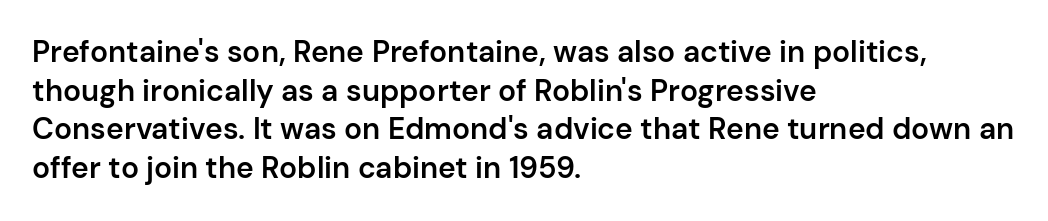
Q: Is the text bold? A: Semi-bold.
Q: Is the text italic (slanted)? A: No, it is upright.
Q: Is the typeface a serif or a sans-serif typeface? A: Sans-serif.
Q: Is the text underlined? A: No.
Q: How is the paragraph aligned? A: Left-aligned.
Q: Is the spacing between letters normal or unusually wide? A: Normal.
Q: Is the spacing between lines tight, normal or loose? A: Normal.
Q: Width (condensed, normal, or wide)? A: Normal.
Q: Stroke contrast? A: Low.
Q: x-height? A: Medium.
Q: Monospaced? A: No.
